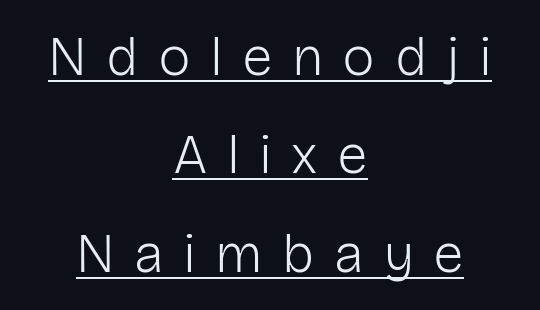
The image shows 55 px light sans-serif type, upright; set centered, line spacing 1.79x, unusually wide letter spacing (+0.35 em), underlined; low stroke contrast and a medium x-height.
